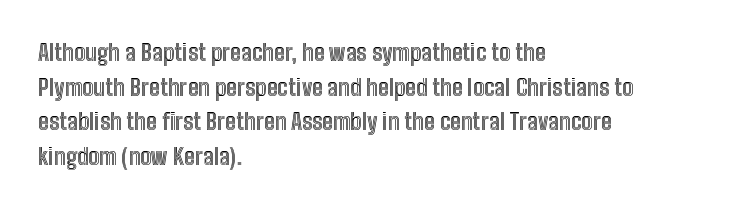
Students, observe: this is what conventionally led text looks like. Has an underline been added? It has not. Words appear dense and cohesive because spacing is normal. If you drew a ruler down the left edge, every line would touch it.
